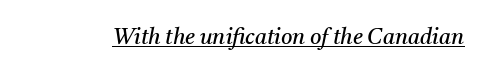
Q: Is the text bold? A: No.
Q: Is the text italic (slanted)? A: Yes, it leans right by about 11 degrees.
Q: Is the text underlined? A: Yes.
Q: Is the spacing between letters normal or unusually wide? A: Normal.
